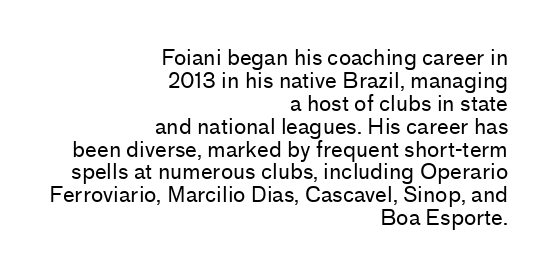
Do the letters lean? They stand straight. No heavy texture on the line: the type isn't bold. Tracking here is standard; glyphs follow each other at the usual distance. Descender tails drop into unmarked territory.
